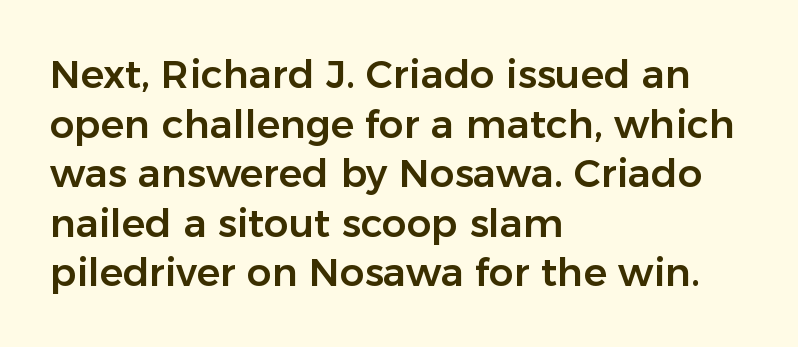
Q: Is the text italic (slanted)? A: No, it is upright.
Q: Is the typeface a serif or a sans-serif typeface? A: Sans-serif.
Q: Is the text underlined? A: No.
Q: How is the paragraph aligned? A: Left-aligned.
Q: Is the spacing between letters normal or unusually wide? A: Normal.
Q: Is the spacing between lines tight, normal or loose? A: Normal.
Q: Width (condensed, normal, or wide)? A: Normal.
Q: Stroke contrast? A: Low.
Q: x-height? A: Medium.
Q: Monospaced? A: No.
